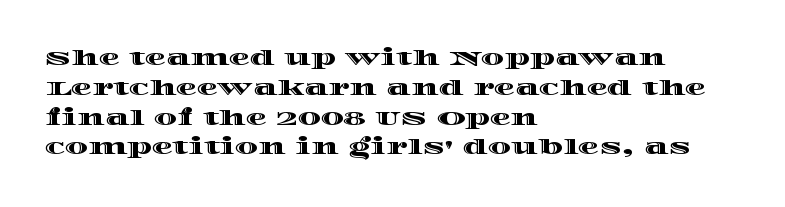
{"italic": "no", "underline": "no", "align": "left", "line_spacing": "normal", "line_spacing_ratio": 1.42, "letter_spacing": "normal", "letter_spacing_em": 0.0, "glyph_px": 21}
